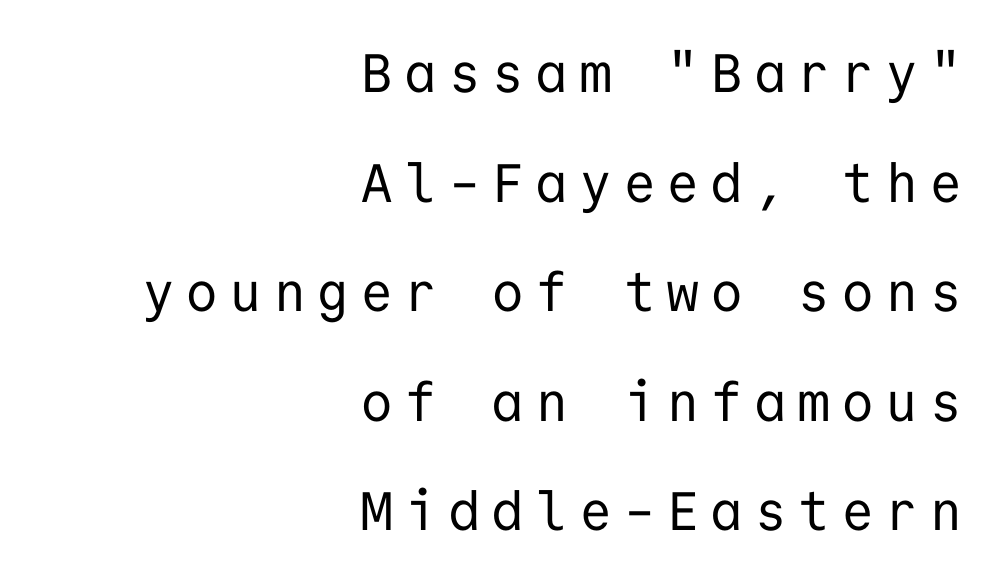
{"serif": "no", "italic": "no", "bold": "no", "weight": "regular", "width": "normal", "stroke_contrast": "low", "x_height": "medium", "monospaced": "yes", "underline": "no", "align": "right", "line_spacing": "loose", "line_spacing_ratio": 2.03, "letter_spacing": "wide", "letter_spacing_em": 0.23, "glyph_px": 54}
